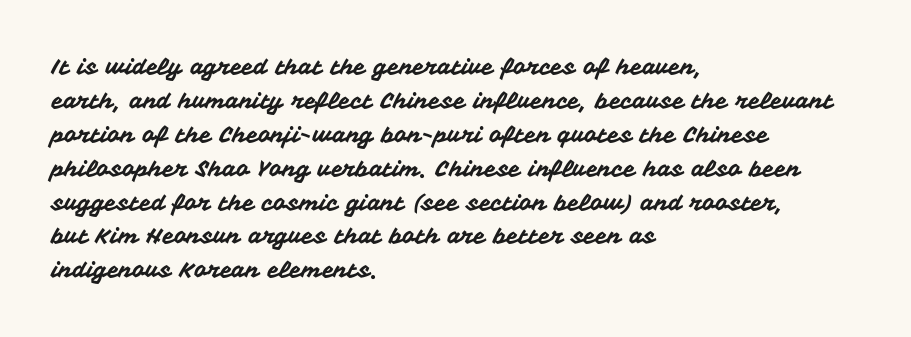
The image shows 22 px text type; set left-aligned, normal line spacing (1.54x), normal letter spacing, not underlined.
